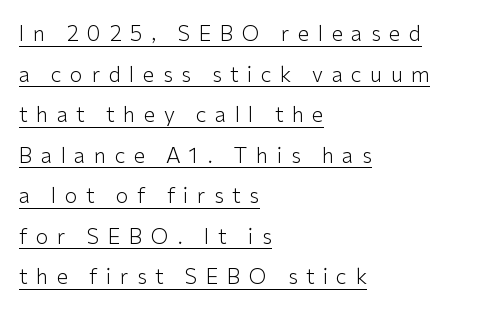
Q: Is the text bold? A: No.
Q: Is the text italic (slanted)? A: No, it is upright.
Q: Is the text underlined? A: Yes.
Q: How is the paragraph aligned? A: Left-aligned.
Q: Is the spacing between letters normal or unusually wide? A: Unusually wide.
Q: Is the spacing between lines tight, normal or loose? A: Loose.
